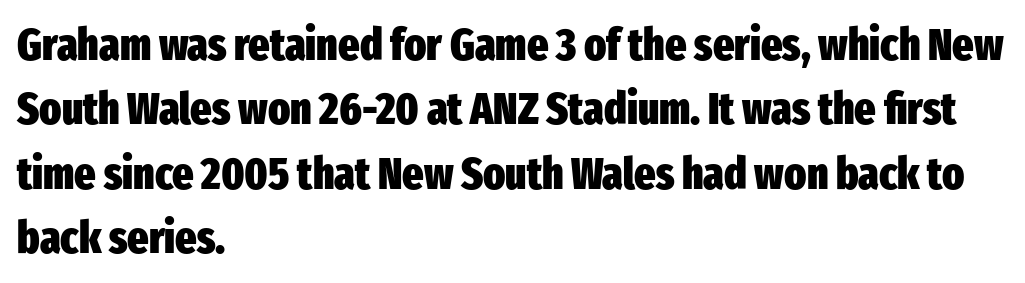
Horizontally, the lines are justified to the leading edge only. Default kerning and tracking; the words read as compact shapes. A typesetter would call this leading conventional body-copy spacing. Descenders hang freely into open space. The letters advance in unequal steps, a hallmark of proportional type. Observe the absence of serifs on each vertical stroke in this sample.
